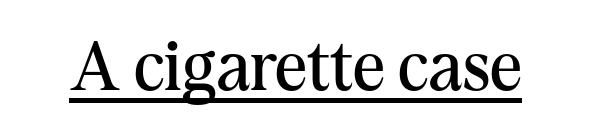
The image shows 70 px regular-weight serif type, upright; set normal letter spacing, underlined; medium stroke contrast and a medium x-height.
